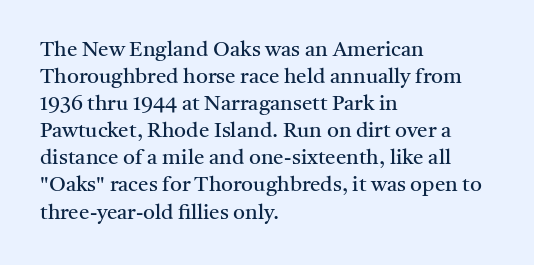
Q: Is the text bold? A: No.
Q: Is the text italic (slanted)? A: No, it is upright.
Q: Is the text underlined? A: No.
Q: How is the paragraph aligned? A: Left-aligned.
Q: Is the spacing between letters normal or unusually wide? A: Normal.
Q: Is the spacing between lines tight, normal or loose? A: Normal.
